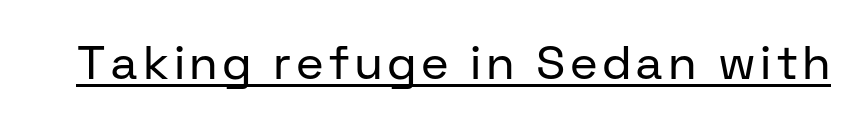
The image shows 47 px regular-weight sans-serif type, upright; set underlined; low stroke contrast and a medium x-height.
